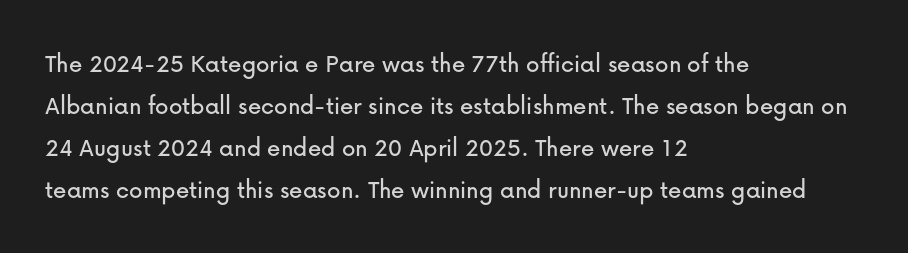
Q: Is the text italic (slanted)? A: No, it is upright.
Q: Is the text underlined? A: No.
Q: How is the paragraph aligned? A: Left-aligned.
Q: Is the spacing between letters normal or unusually wide? A: Normal.
Q: Is the spacing between lines tight, normal or loose? A: Normal.
